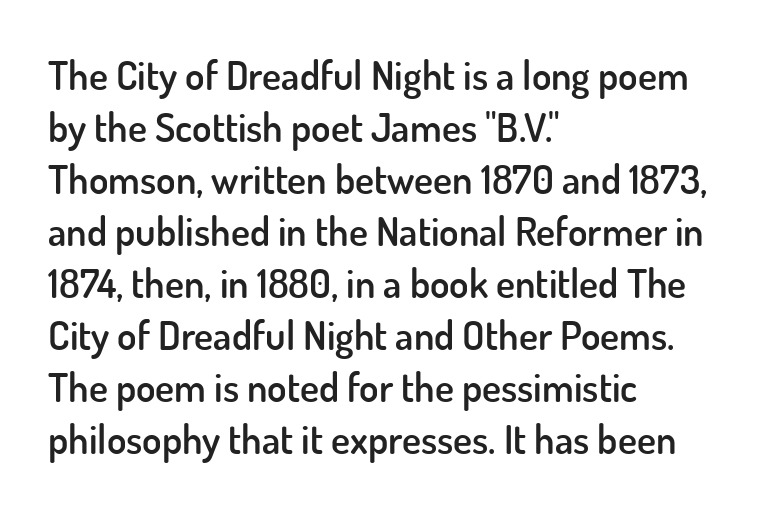
{"serif": "no", "italic": "no", "bold": "semi", "weight": "semibold", "width": "normal", "stroke_contrast": "low", "x_height": "small", "monospaced": "no", "underline": "no", "align": "left", "line_spacing": "normal", "line_spacing_ratio": 1.3, "letter_spacing": "normal", "letter_spacing_em": 0.0, "glyph_px": 40}
